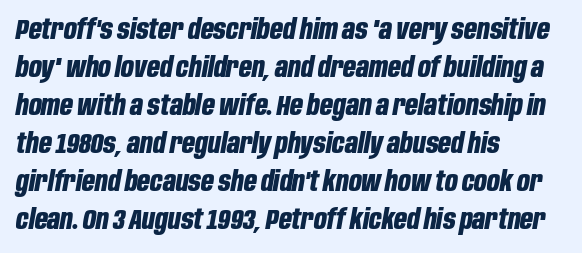
{"italic": "yes", "lean": "right", "slant_degrees": 10, "bold": "yes", "weight": "bold", "width": "condensed", "stroke_contrast": "low", "x_height": "large", "monospaced": "no", "underline": "no", "align": "left", "line_spacing": "normal", "line_spacing_ratio": 1.36, "letter_spacing": "normal", "letter_spacing_em": 0.0, "glyph_px": 28}
